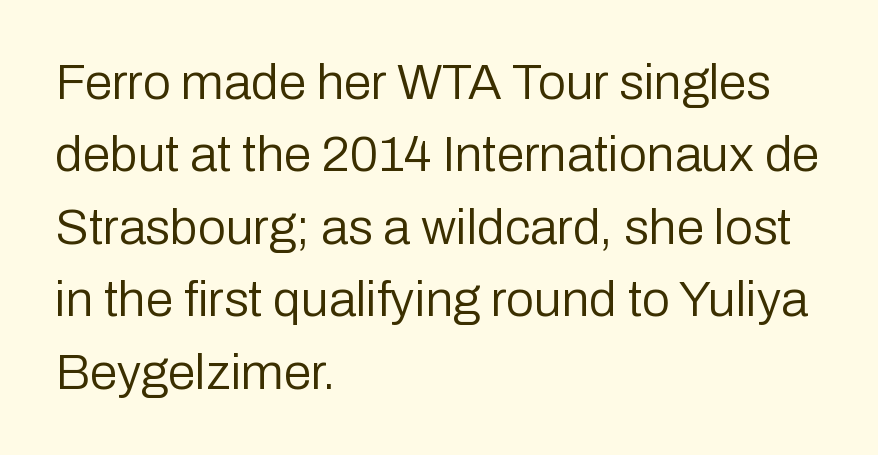
The letterforms sit shoulder to shoulder at normal distance. Typographically, this falls in the sans-serif category. This sample keeps an unexceptional amount of space between lines. The rendering anchors every line to the left-hand side.
